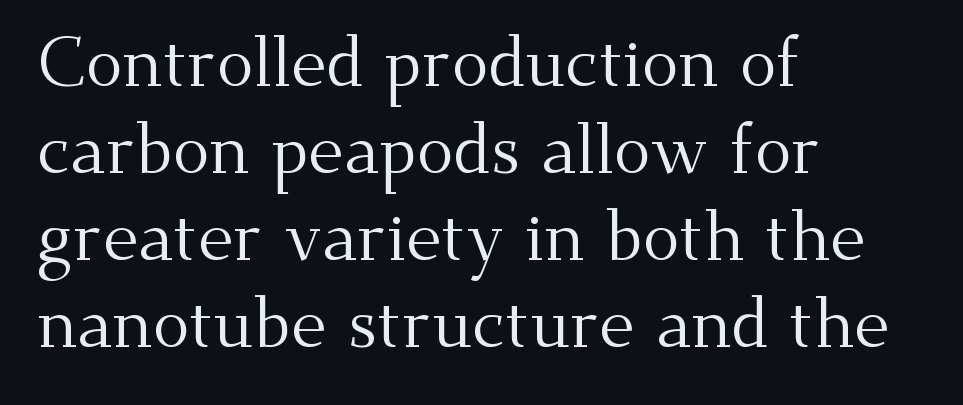
Q: Is the text bold? A: No.
Q: Is the text italic (slanted)? A: No, it is upright.
Q: Is the typeface a serif or a sans-serif typeface? A: Serif.
Q: Is the text underlined? A: No.
Q: How is the paragraph aligned? A: Left-aligned.
Q: Is the spacing between letters normal or unusually wide? A: Normal.
Q: Is the spacing between lines tight, normal or loose? A: Normal.
Q: Width (condensed, normal, or wide)? A: Normal.
Q: Stroke contrast? A: Medium.
Q: x-height? A: Small.
Q: Monospaced? A: No.
